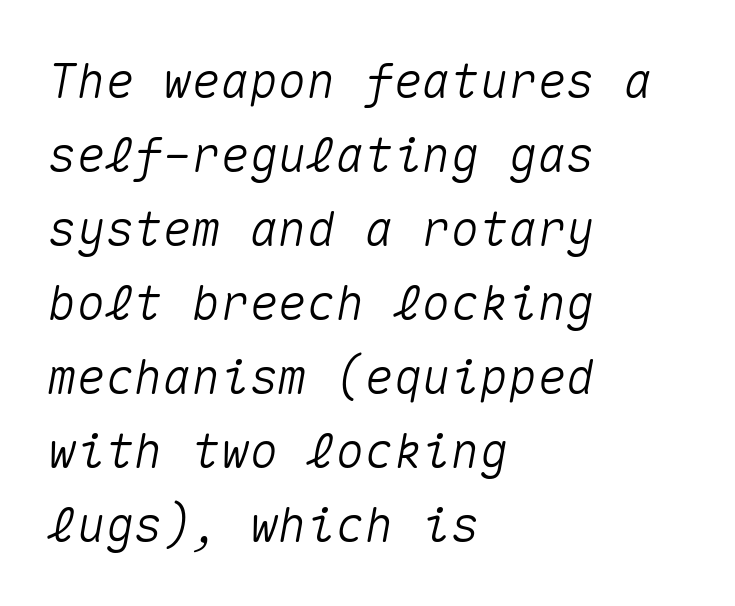
Q: Is the text italic (slanted)? A: Yes, it leans right by about 10 degrees.
Q: Is the text underlined? A: No.
Q: How is the paragraph aligned? A: Left-aligned.
Q: Is the spacing between letters normal or unusually wide? A: Normal.
Q: Is the spacing between lines tight, normal or loose? A: Normal.
Q: Width (condensed, normal, or wide)? A: Normal.
Q: Stroke contrast? A: Medium.
Q: x-height? A: Medium.
Q: Monospaced? A: Yes.
